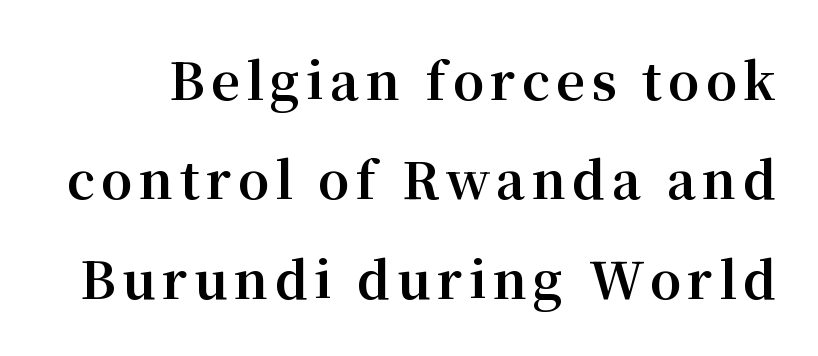
Q: Is the text bold? A: Yes.
Q: Is the text italic (slanted)? A: No, it is upright.
Q: Is the typeface a serif or a sans-serif typeface? A: Serif.
Q: Is the text underlined? A: No.
Q: Is the spacing between lines tight, normal or loose? A: Loose.
Q: Width (condensed, normal, or wide)? A: Normal.
Q: Stroke contrast? A: Medium.
Q: x-height? A: Medium.
Q: Monospaced? A: No.
